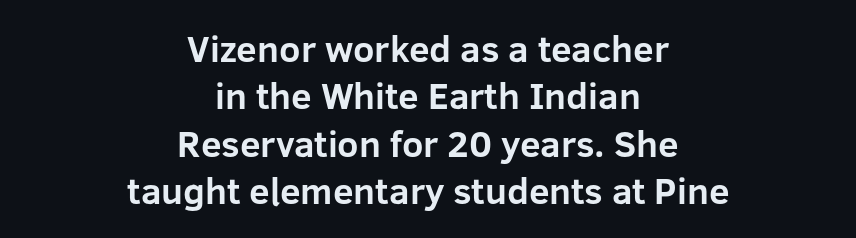
Q: Is the text bold? A: Yes.
Q: Is the text italic (slanted)? A: No, it is upright.
Q: Is the typeface a serif or a sans-serif typeface? A: Sans-serif.
Q: Is the text underlined? A: No.
Q: How is the paragraph aligned? A: Centered.
Q: Is the spacing between letters normal or unusually wide? A: Normal.
Q: Is the spacing between lines tight, normal or loose? A: Normal.
Q: Width (condensed, normal, or wide)? A: Normal.
Q: Stroke contrast? A: Low.
Q: x-height? A: Medium.
Q: Monospaced? A: No.
